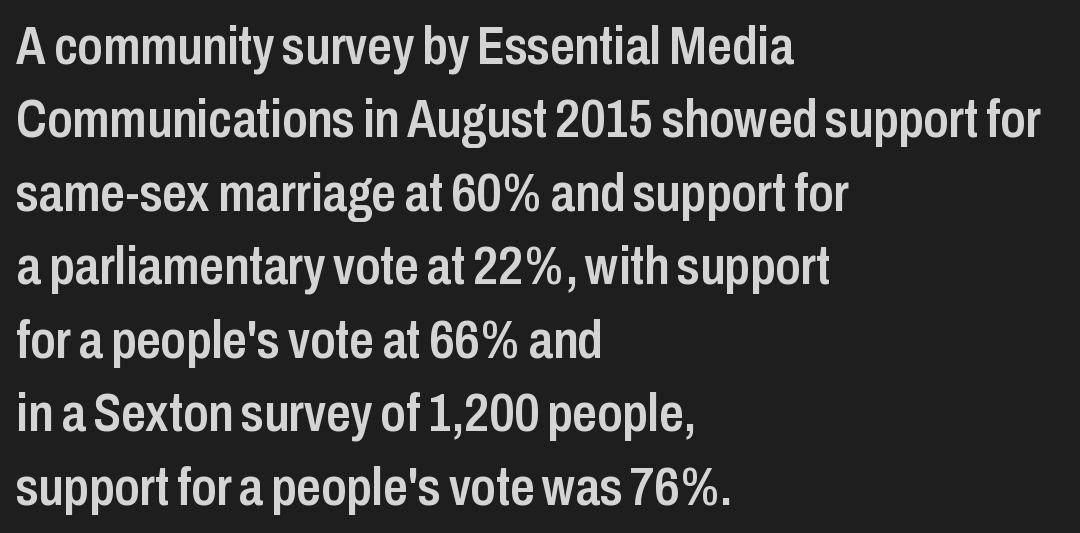
The image shows 54 px semibold, condensed sans-serif type, upright; set left-aligned, normal line spacing (1.36x), normal letter spacing, not underlined; low stroke contrast and a medium x-height.
